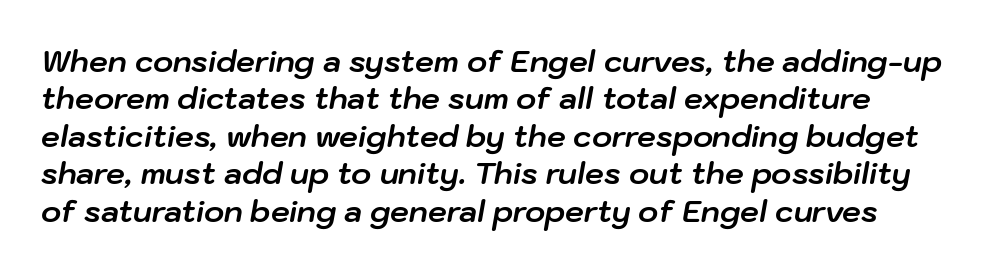
The glyphs are unaccompanied by any horizontal stroke below them. Nothing unusual about the tracking: characters are spaced as the font intends. Note the varied advance widths — an 'i' is clearly narrower than an 'm'. Yep, that's italic — everything's leaning. Notice how thick the strokes are: this is what a full bold looks like. Regarding leading, the lines here are spaced in the standard way.
